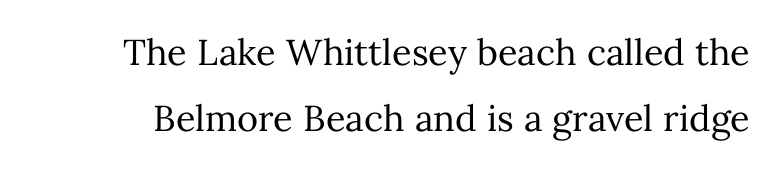
{"italic": "no", "bold": "no", "weight": "regular", "width": "normal", "stroke_contrast": "medium", "x_height": "medium", "monospaced": "no", "underline": "no", "line_spacing_ratio": 1.83, "letter_spacing": "normal", "letter_spacing_em": 0.0, "glyph_px": 36}
